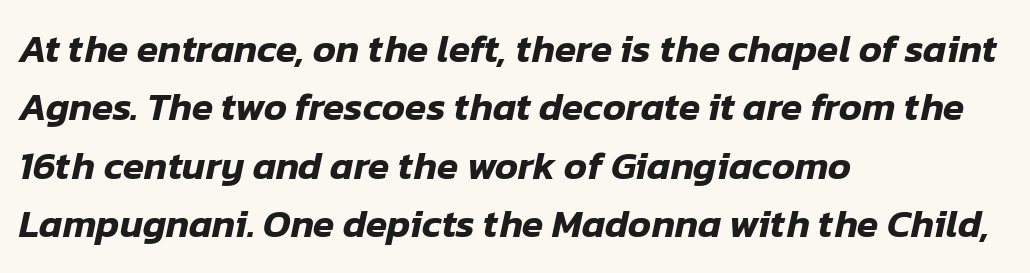
{"italic": "yes", "lean": "right", "slant_degrees": 12, "width": "normal", "stroke_contrast": "low", "x_height": "medium", "monospaced": "no", "underline": "no", "align": "left", "line_spacing": "normal", "line_spacing_ratio": 1.5, "letter_spacing": "normal", "letter_spacing_em": 0.0, "glyph_px": 39}
